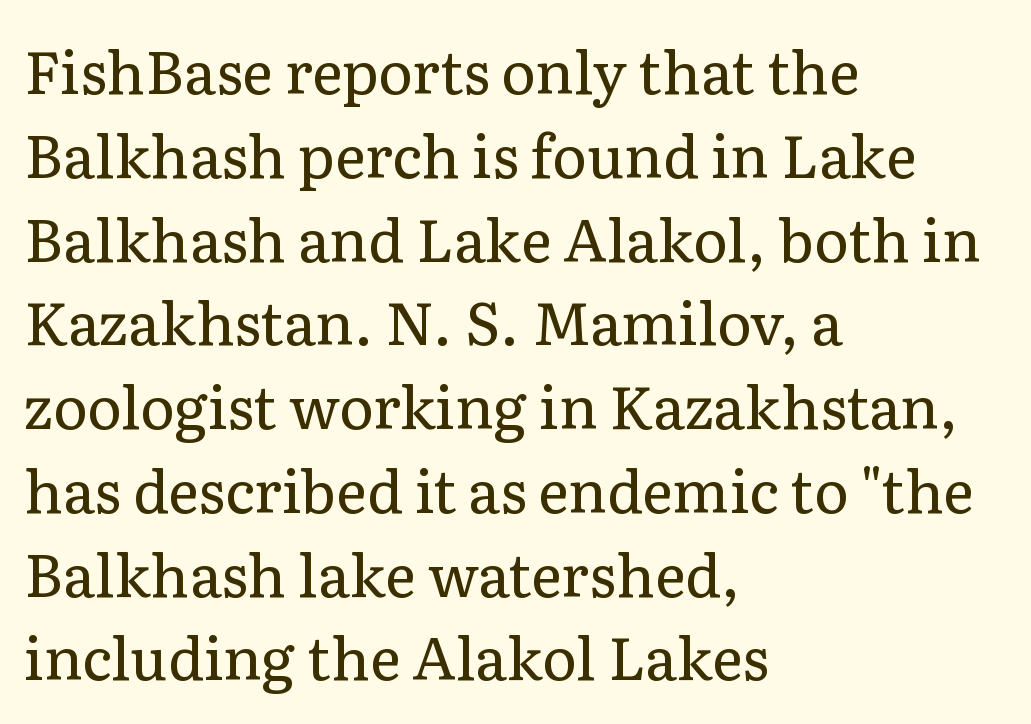
Nope, not italic — everything's standing straight. Caption: standard tracking, unaltered. Each letter's strokes conclude with small projecting serifs. One-word summary of the alignment: left. A clean baseline with only descenders dipping below it.
